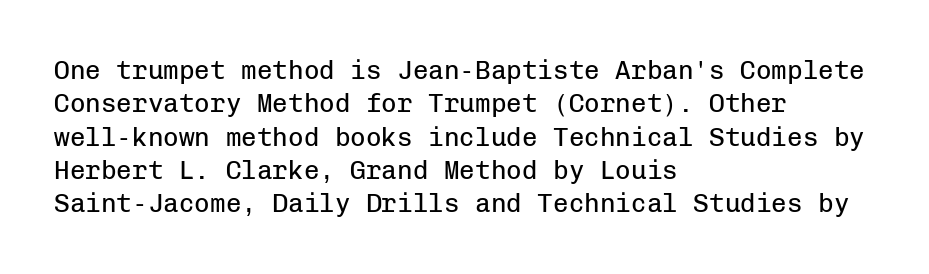
{"italic": "no", "bold": "no", "underline": "no", "align": "left", "line_spacing": "normal", "line_spacing_ratio": 1.28, "letter_spacing": "normal", "letter_spacing_em": 0.0, "glyph_px": 26}
